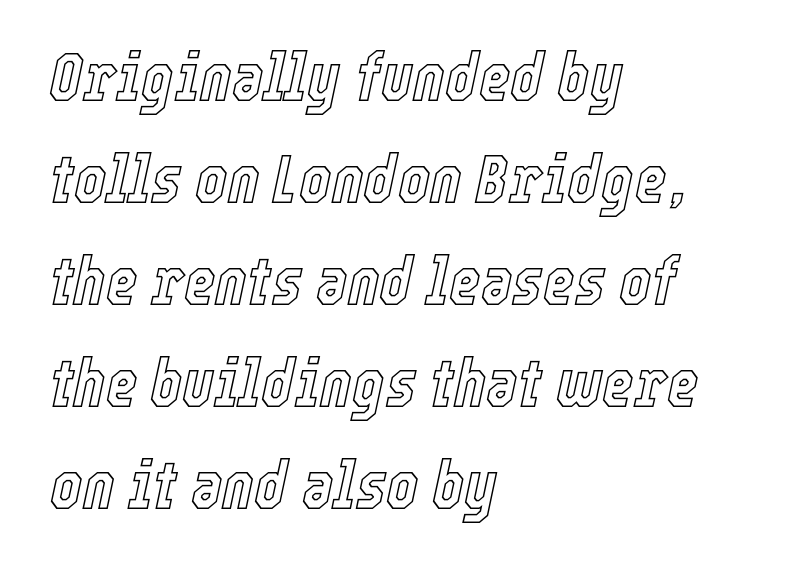
{"italic": "yes", "lean": "right", "slant_degrees": 12, "width": "condensed", "x_height": "medium", "monospaced": "no", "underline": "no", "align": "left", "line_spacing": "normal", "line_spacing_ratio": 1.5, "letter_spacing": "normal", "letter_spacing_em": 0.0, "glyph_px": 68}
